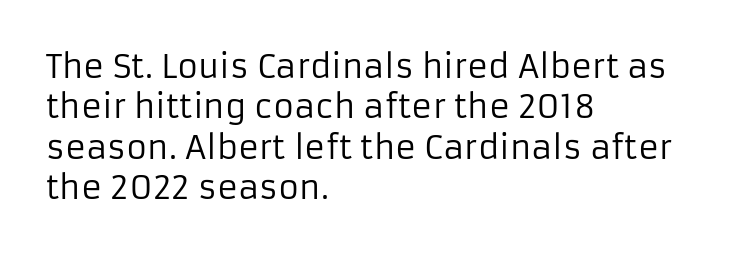
The image shows 32 px regular-weight sans-serif type, upright; set left-aligned, normal line spacing (1.26x), normal letter spacing, not underlined; low stroke contrast and a medium x-height.
